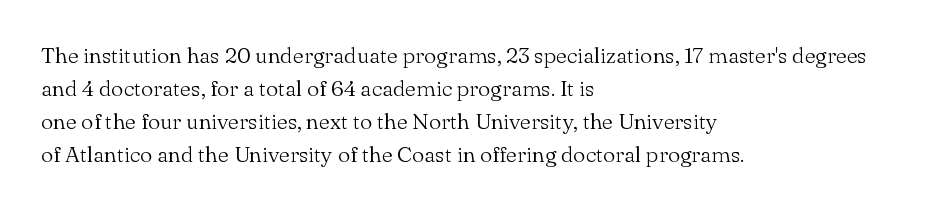
The image shows 22 px text type, upright; set left-aligned, normal line spacing (1.5x), normal letter spacing, not underlined.
